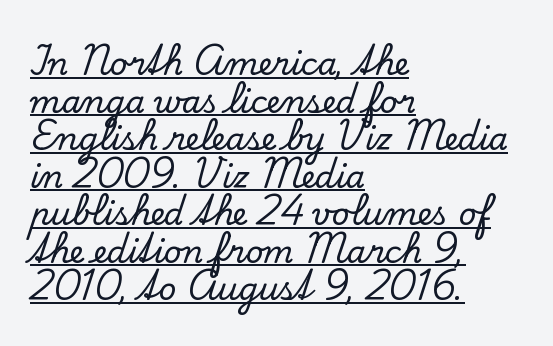
Alignment: flush left. Compared with typical body copy, the letter spacing here is the same. These lines are rendered in a variable-pitch font. Does the type have serifs? Yes, each stem ends in a small foot. Students, observe the line beneath the letters — that is underlining.
